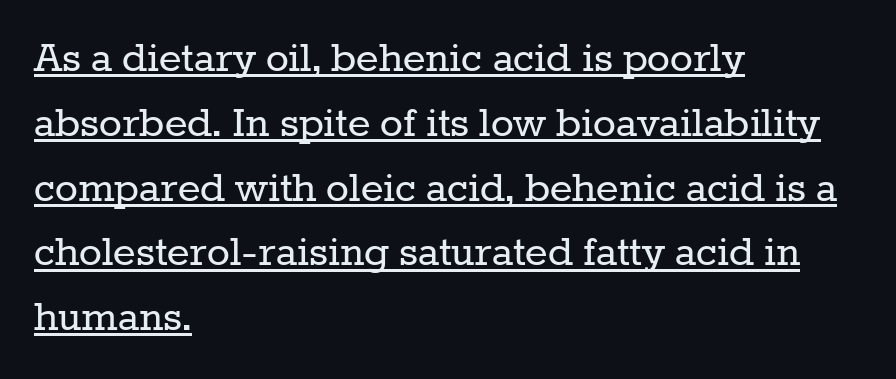
The image shows 48 px regular-weight serif type, upright; set left-aligned, normal line spacing (1.35x), normal letter spacing, underlined; low stroke contrast and a medium x-height.
